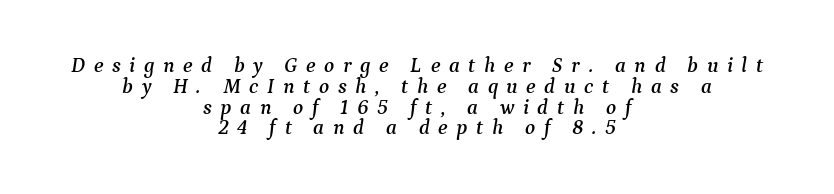
Q: Is the text italic (slanted)? A: Yes, it leans right by about 9 degrees.
Q: Is the text underlined? A: No.
Q: How is the paragraph aligned? A: Centered.
Q: Is the spacing between letters normal or unusually wide? A: Unusually wide.
Q: Is the spacing between lines tight, normal or loose? A: Tight.
